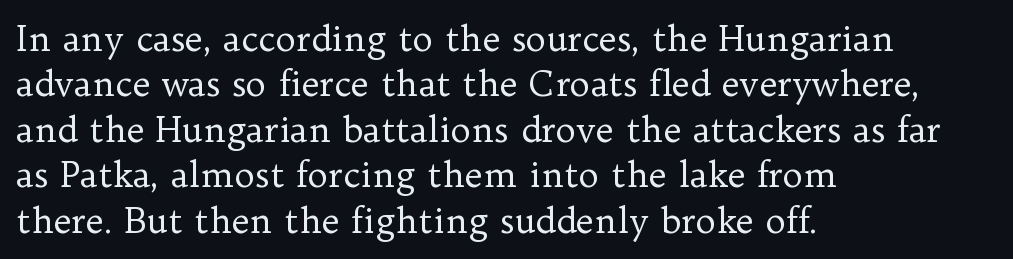
The image shows 35 px regular-weight serif type, upright; set left-aligned, normal line spacing (1.3x), normal letter spacing, not underlined; low stroke contrast and a medium x-height.
